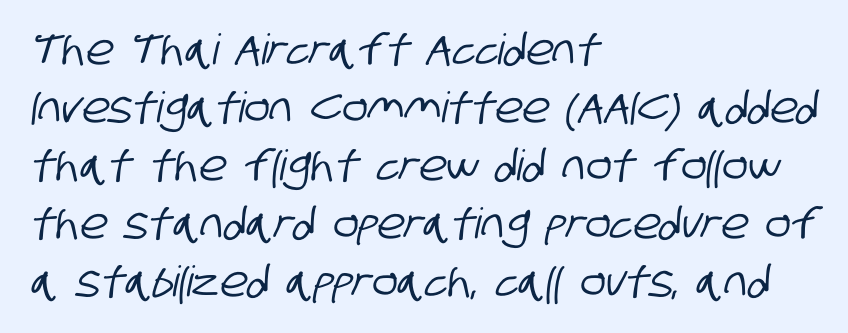
Q: Is the typeface a serif or a sans-serif typeface? A: Sans-serif.
Q: Is the text underlined? A: No.
Q: How is the paragraph aligned? A: Left-aligned.
Q: Is the spacing between letters normal or unusually wide? A: Normal.
Q: Is the spacing between lines tight, normal or loose? A: Normal.
Q: Width (condensed, normal, or wide)? A: Condensed.
Q: Stroke contrast? A: Low.
Q: x-height? A: Large.
Q: Monospaced? A: No.
